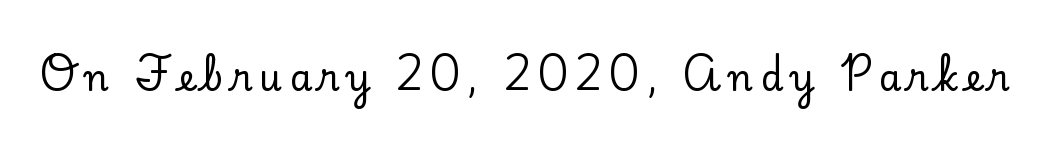
A typesetter would call this proportional, since set widths differ per character. The letters stand straight up with perfectly vertical stems. Plain, unruled lines of type. The horizontal fit of the characters is loose and conspicuously gappy.
